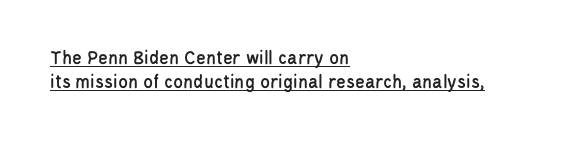
Q: Is the text italic (slanted)? A: No, it is upright.
Q: Is the text underlined? A: Yes.
Q: How is the paragraph aligned? A: Left-aligned.
Q: Is the spacing between letters normal or unusually wide? A: Normal.
